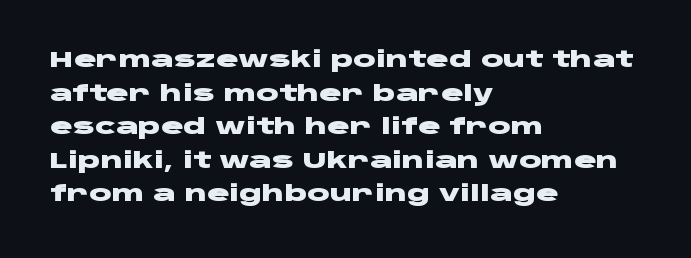
The image shows 21 px bold type, upright; set left-aligned, normal line spacing (1.6x), normal letter spacing, not underlined.
